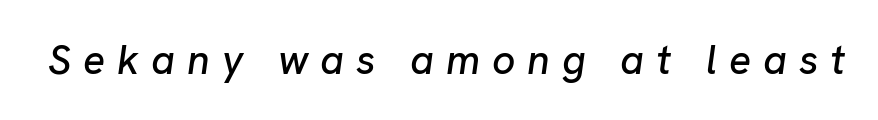
Q: Is the text italic (slanted)? A: Yes, it leans right by about 8 degrees.
Q: Is the text underlined? A: No.
Q: Is the spacing between letters normal or unusually wide? A: Unusually wide.
Q: Width (condensed, normal, or wide)? A: Normal.
Q: Stroke contrast? A: Low.
Q: x-height? A: Medium.
Q: Monospaced? A: No.
